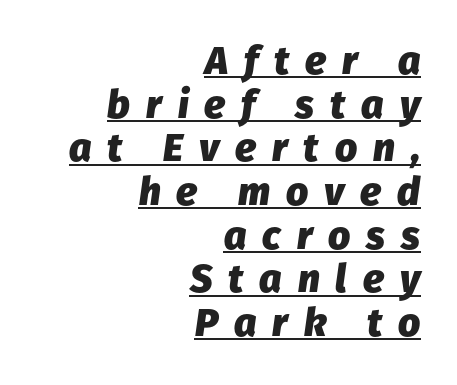
Q: Is the text bold? A: Yes.
Q: Is the text italic (slanted)? A: Yes, it leans right by about 8 degrees.
Q: Is the text underlined? A: Yes.
Q: How is the paragraph aligned? A: Right-aligned.
Q: Is the spacing between letters normal or unusually wide? A: Unusually wide.
Q: Is the spacing between lines tight, normal or loose? A: Tight.
Q: Width (condensed, normal, or wide)? A: Normal.
Q: Stroke contrast? A: Low.
Q: x-height? A: Medium.
Q: Monospaced? A: No.
